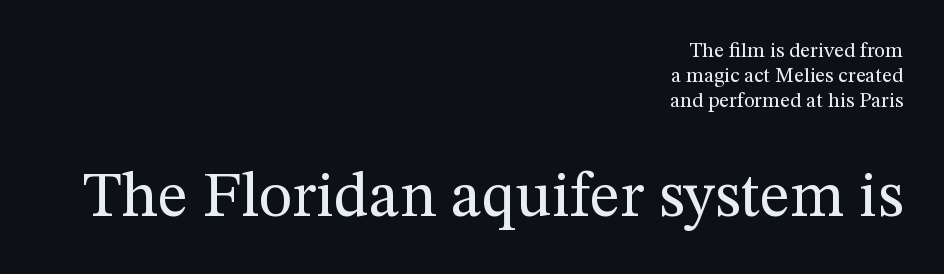
Q: Is the text bold? A: No.
Q: Is the text italic (slanted)? A: No, it is upright.
Q: Is the typeface a serif or a sans-serif typeface? A: Serif.
Q: Is the text underlined? A: No.
Q: How is the paragraph aligned? A: Right-aligned.
Q: Is the spacing between letters normal or unusually wide? A: Normal.
Q: Which block of text is set in a larger size, the first (top) or the second (bottom)? A: The second (bottom) one.
Q: Width (condensed, normal, or wide)? A: Normal.
Q: Stroke contrast? A: Medium.
Q: x-height? A: Medium.
Q: Monospaced? A: No.
